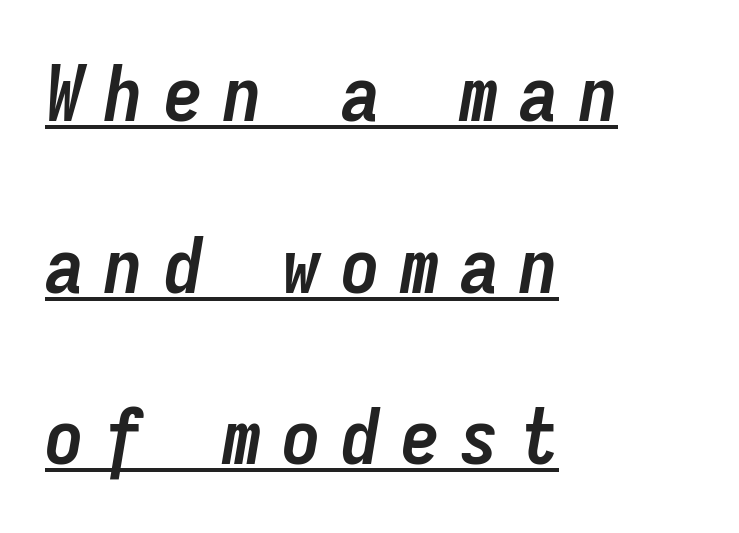
Looks like someone drew a line under every word here. Does the lettering tilt? It does — this is italic. Set as a true bold cut, around the 700 mark. Students, note that the glyphs here are deliberately spaced far apart.
